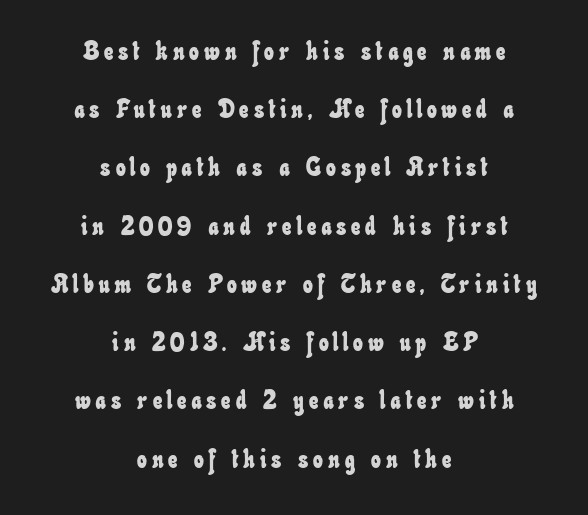
Q: Is the text underlined? A: No.
Q: How is the paragraph aligned? A: Centered.
Q: Is the spacing between lines tight, normal or loose? A: Loose.
